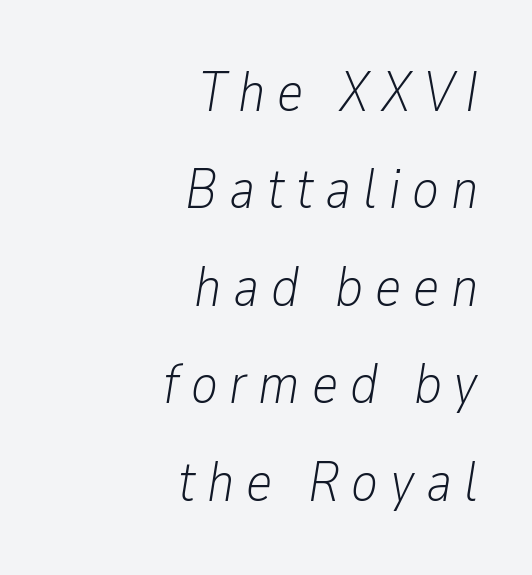
Q: Is the text bold? A: No.
Q: Is the text italic (slanted)? A: Yes, it leans right by about 9 degrees.
Q: Is the text underlined? A: No.
Q: How is the paragraph aligned? A: Right-aligned.
Q: Is the spacing between letters normal or unusually wide? A: Unusually wide.
Q: Width (condensed, normal, or wide)? A: Condensed.
Q: Stroke contrast? A: Low.
Q: x-height? A: Medium.
Q: Monospaced? A: No.
